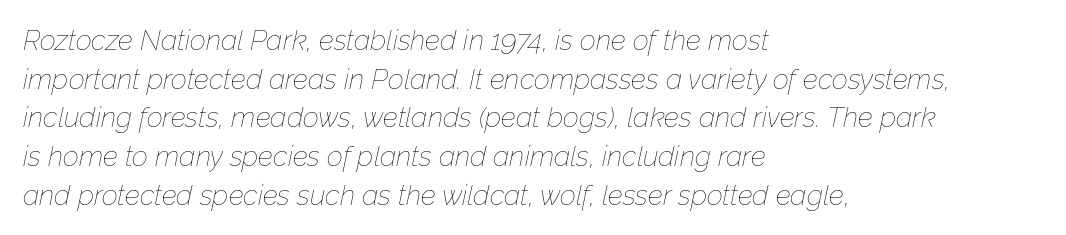
The image shows 28 px thin type, italic (leaning right); set left-aligned, normal line spacing (1.38x), normal letter spacing, not underlined; low stroke contrast and a medium x-height.
